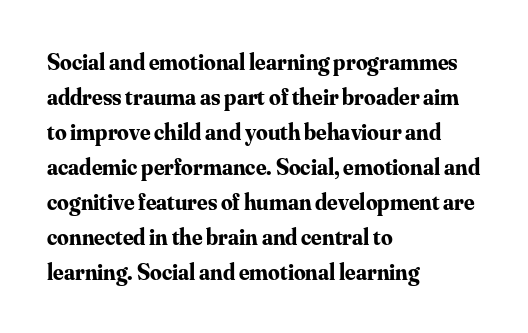
A normal amount of white space separates one row of letters from the next. The lines in this sample share a left origin and differ only in where they stop. Characters follow at the spacing the type designer built in. In terms of weight, the rendering is a true, heavy bold.
